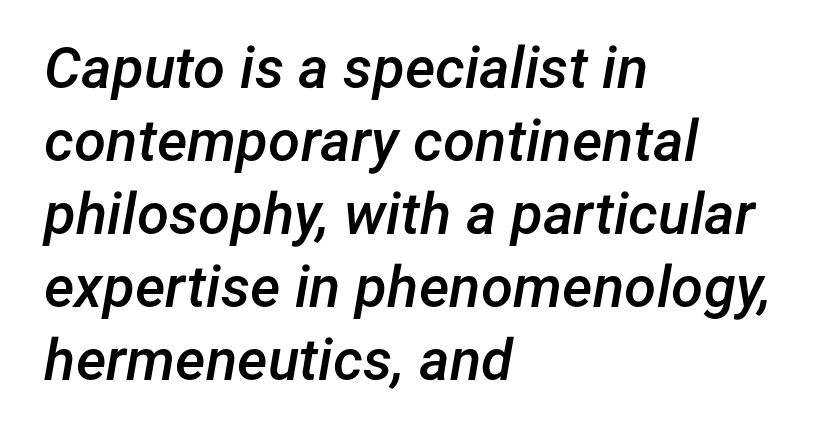
Students, note that the glyphs here touch the page at normal intervals. Is this a fixed-width face? No — the glyphs have proportional, varying widths. The passage shown is semibold, sitting just below true bold. The rows are spaced the way most documents space them. When letters slant like this, we call the style italic.
